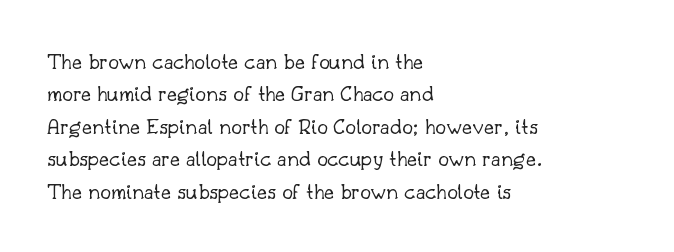
{"italic": "no", "bold": "no", "underline": "no", "align": "left", "line_spacing": "normal", "line_spacing_ratio": 1.35, "letter_spacing": "normal", "letter_spacing_em": 0.0, "glyph_px": 24}
